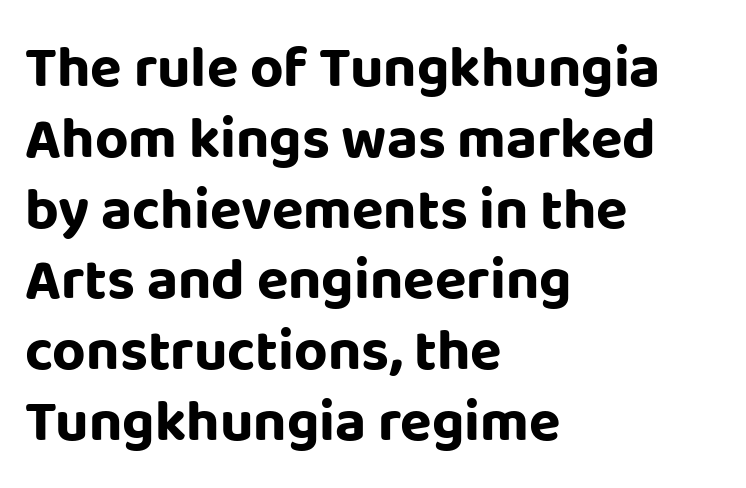
If you drew a ruler down the left edge, every line would touch it. Unlike a traditional serif, this face leaves its strokes unadorned. Beneath every word, the page is bare. Here the designer chose a conventional face with non-uniform glyph widths. This is heavy type, rendered in bold.
